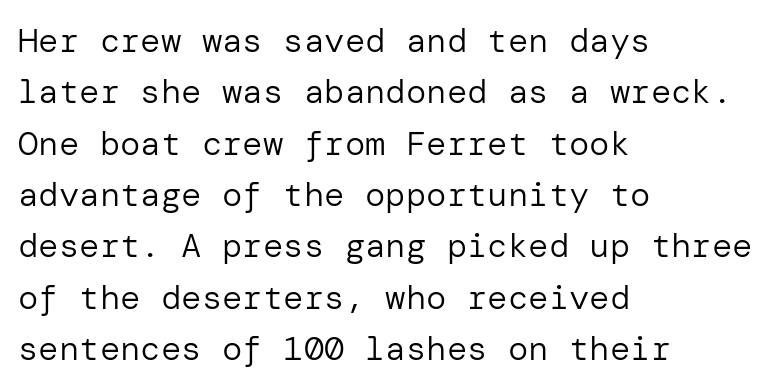
Reading down the column, the eye jumps a familiar distance to each next line. Look at the tracking — it's just the regular setting, nothing added. The letters look calm and open, with moderate or lighter stems. Plain, unruled lines of type. The rendering shows plain stroke endings on the letterforms — a sans-serif design.
